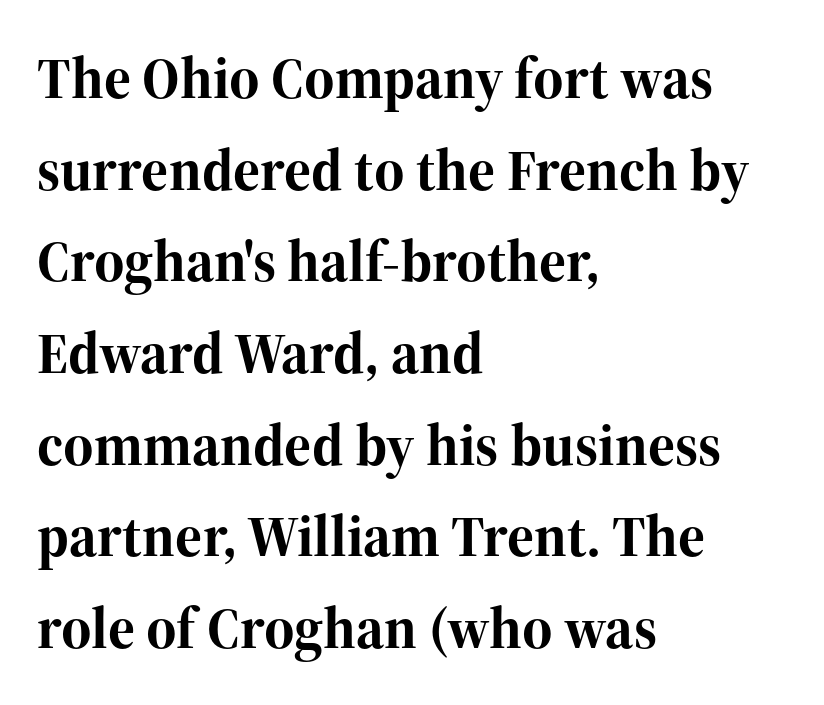
The image shows 58 px bold serif type, upright; set left-aligned, normal line spacing (1.58x), normal letter spacing, not underlined; high stroke contrast and a medium x-height.
